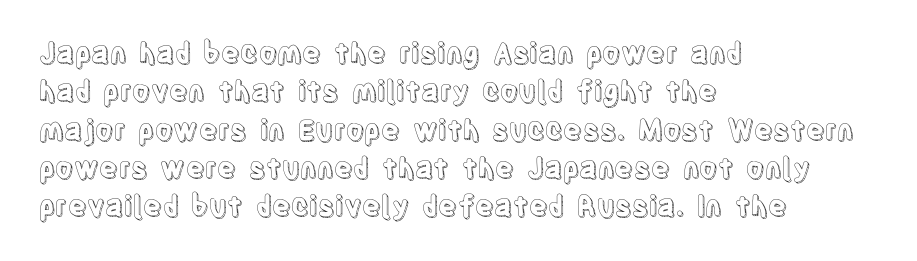
The image shows 28 px condensed type, upright; set left-aligned, normal line spacing (1.37x), normal letter spacing, not underlined; a large x-height.
